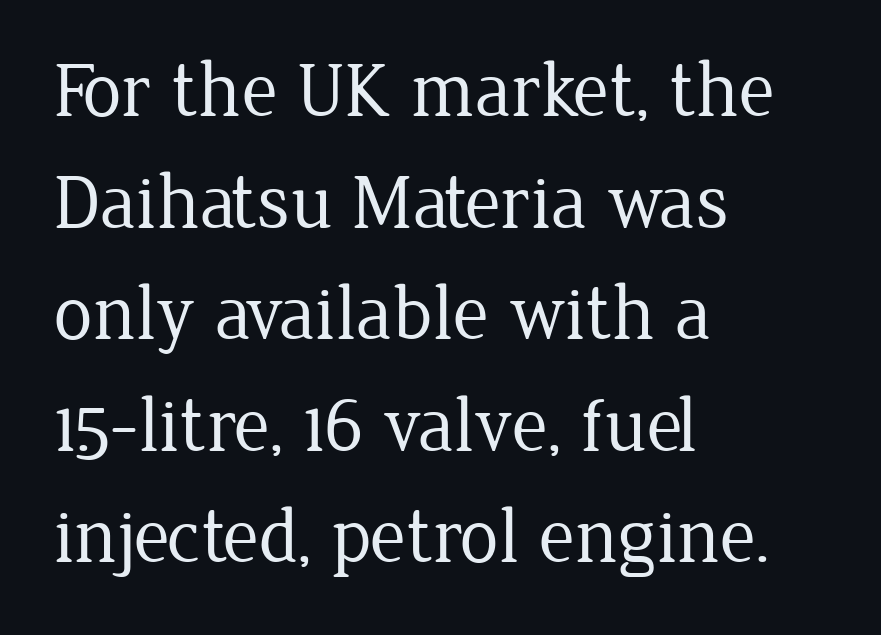
{"serif": "yes", "italic": "no", "bold": "no", "weight": "regular", "width": "normal", "stroke_contrast": "low", "x_height": "medium", "monospaced": "no", "underline": "no", "align": "left", "line_spacing": "normal", "line_spacing_ratio": 1.43, "letter_spacing": "normal", "letter_spacing_em": 0.0, "glyph_px": 78}
